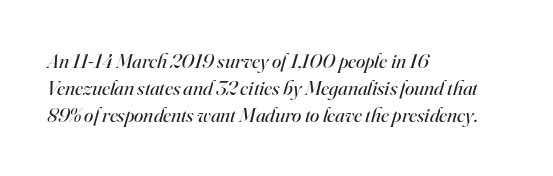
{"italic": "yes", "lean": "right", "slant_degrees": 16, "bold": "no", "underline": "no", "align": "left", "line_spacing": "normal", "line_spacing_ratio": 1.29, "letter_spacing": "normal", "letter_spacing_em": 0.0, "glyph_px": 21}
